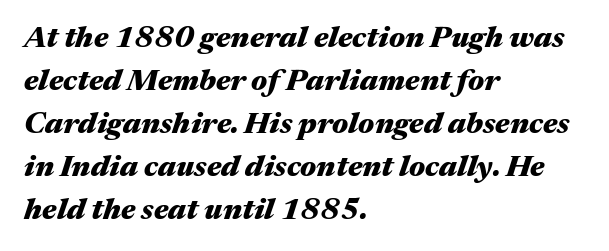
{"italic": "yes", "lean": "right", "slant_degrees": 17, "bold": "yes", "weight": "heavy", "width": "wide", "stroke_contrast": "medium", "x_height": "medium", "monospaced": "no", "underline": "no", "align": "left", "line_spacing": "normal", "line_spacing_ratio": 1.43, "letter_spacing": "normal", "letter_spacing_em": 0.0, "glyph_px": 30}
